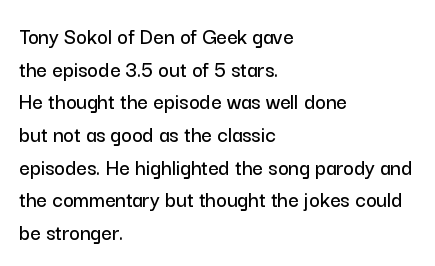
Q: Is the text italic (slanted)? A: No, it is upright.
Q: Is the text underlined? A: No.
Q: How is the paragraph aligned? A: Left-aligned.
Q: Is the spacing between letters normal or unusually wide? A: Normal.
Q: Is the spacing between lines tight, normal or loose? A: Normal.
